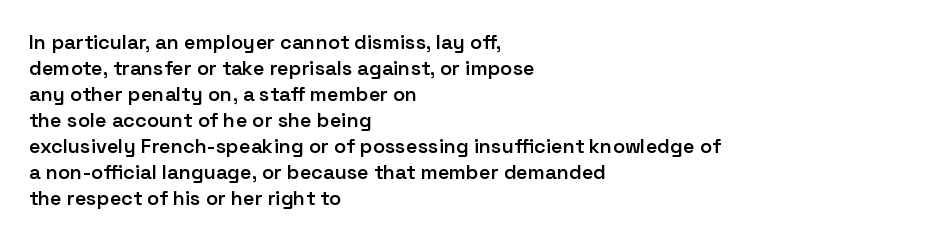
{"italic": "no", "bold": "semi", "underline": "no", "align": "left", "line_spacing": "normal", "line_spacing_ratio": 1.3, "letter_spacing": "normal", "letter_spacing_em": 0.0, "glyph_px": 20}
